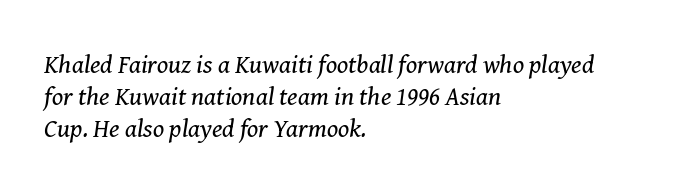
Q: Is the text bold? A: No.
Q: Is the text italic (slanted)? A: Yes, it leans right by about 8 degrees.
Q: Is the text underlined? A: No.
Q: How is the paragraph aligned? A: Left-aligned.
Q: Is the spacing between letters normal or unusually wide? A: Normal.
